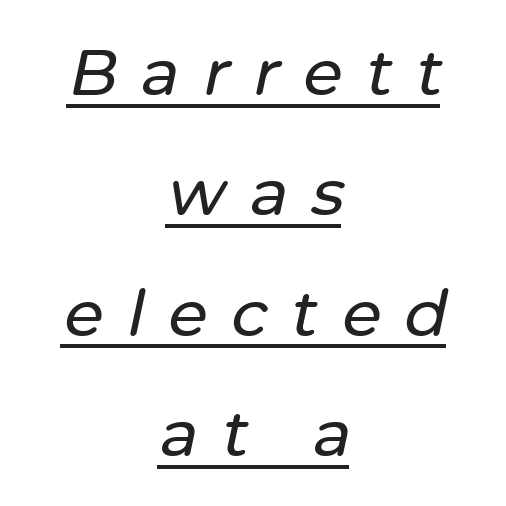
Horizontally, the lines are justified to the midpoint only. Rendered with sloped, italic letterforms. The face used here is rendered with a markedly widened letterfit. Descenders here cross a horizontal rule under the line.
